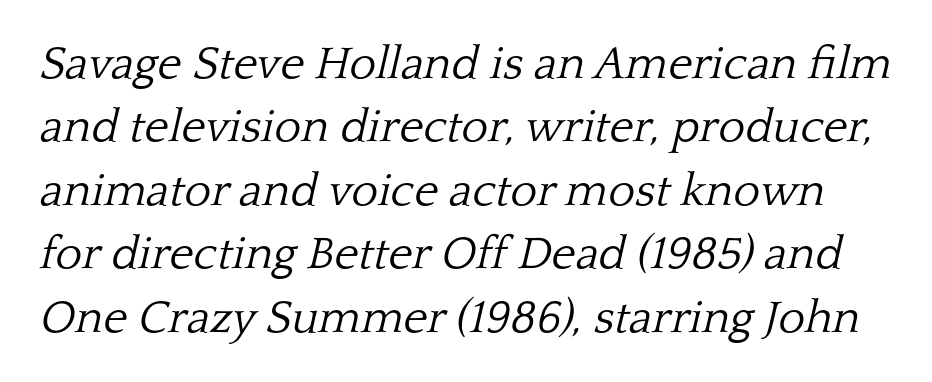
{"serif": "yes", "italic": "yes", "lean": "right", "slant_degrees": 13, "bold": "no", "weight": "light", "width": "normal", "stroke_contrast": "low", "x_height": "medium", "monospaced": "no", "underline": "no", "line_spacing": "normal", "line_spacing_ratio": 1.38, "letter_spacing": "normal", "letter_spacing_em": 0.0, "glyph_px": 46}
